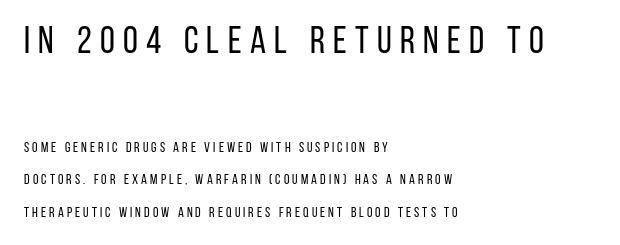
The image shows 38 px regular-weight, condensed sans-serif type, upright; set left-aligned, loose line spacing (2.29x), unusually wide letter spacing (+0.22 em), not underlined; the first (top) block is 2.71x larger; low stroke contrast and a large x-height.
